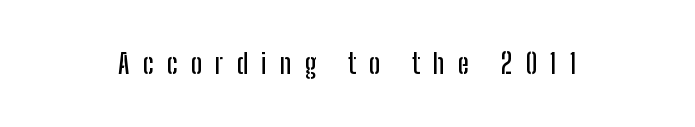
The image shows 27 px text type, upright; set unusually wide letter spacing (+0.48 em), not underlined.
